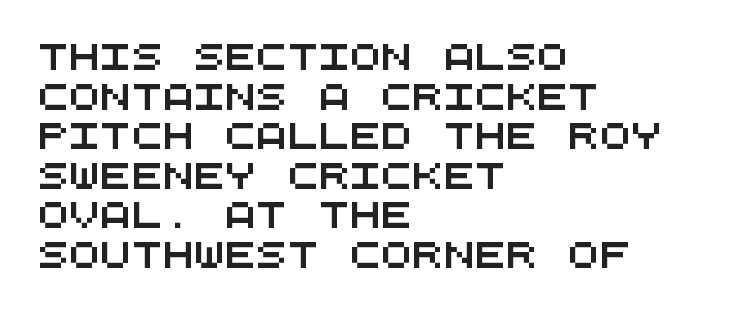
Q: Is the text underlined? A: No.
Q: How is the paragraph aligned? A: Left-aligned.
Q: Is the spacing between letters normal or unusually wide? A: Normal.
Q: Is the spacing between lines tight, normal or loose? A: Normal.
